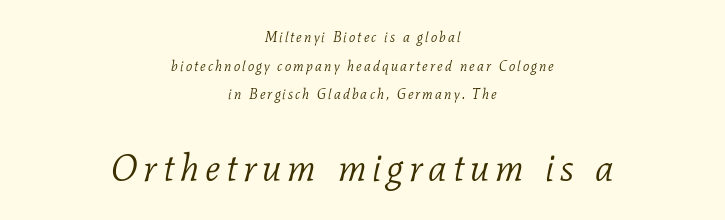
The image shows 38 px light serif type, italic (leaning right); set centered, loose line spacing (2.04x), not underlined; the second (bottom) block is 2.71x larger; low stroke contrast and a medium x-height.
